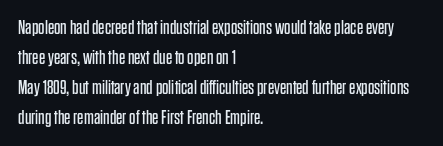
Q: Is the text bold? A: No.
Q: Is the text italic (slanted)? A: No, it is upright.
Q: Is the text underlined? A: No.
Q: How is the paragraph aligned? A: Left-aligned.
Q: Is the spacing between letters normal or unusually wide? A: Normal.
Q: Is the spacing between lines tight, normal or loose? A: Normal.
